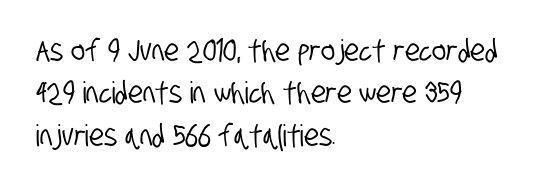
{"serif": "no", "width": "condensed", "stroke_contrast": "low", "x_height": "large", "monospaced": "no", "underline": "no", "align": "left", "line_spacing": "normal", "line_spacing_ratio": 1.41, "letter_spacing": "normal", "letter_spacing_em": 0.0, "glyph_px": 30}
